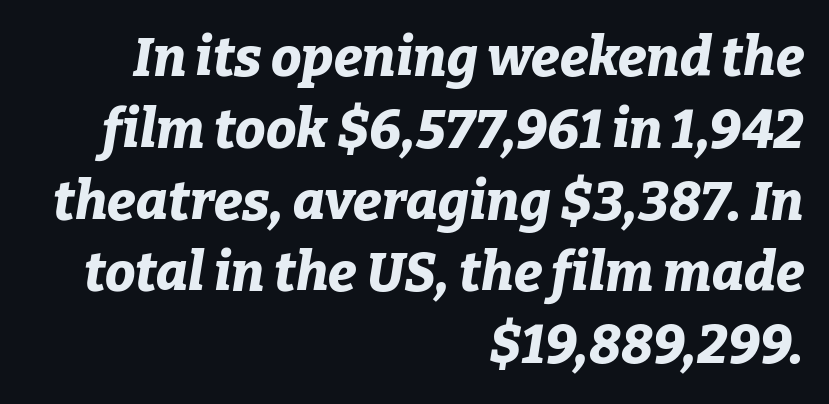
Q: Is the text bold? A: Yes.
Q: Is the text italic (slanted)? A: Yes, it leans right by about 9 degrees.
Q: Is the text underlined? A: No.
Q: How is the paragraph aligned? A: Right-aligned.
Q: Is the spacing between letters normal or unusually wide? A: Normal.
Q: Is the spacing between lines tight, normal or loose? A: Normal.
Q: Width (condensed, normal, or wide)? A: Normal.
Q: Stroke contrast? A: Low.
Q: x-height? A: Medium.
Q: Monospaced? A: No.
